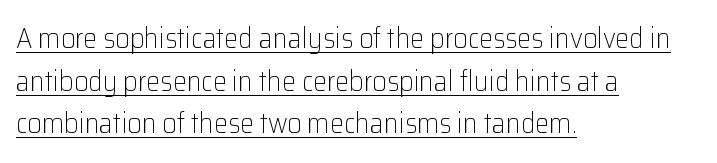
This sample keeps an unexceptional amount of space between lines. Vertical strokes here are truly vertical. Font category for this specimen: sans-serif. Heft: none added — not bold. Each letter keeps its own natural width here, so spacing adapts to shape.
